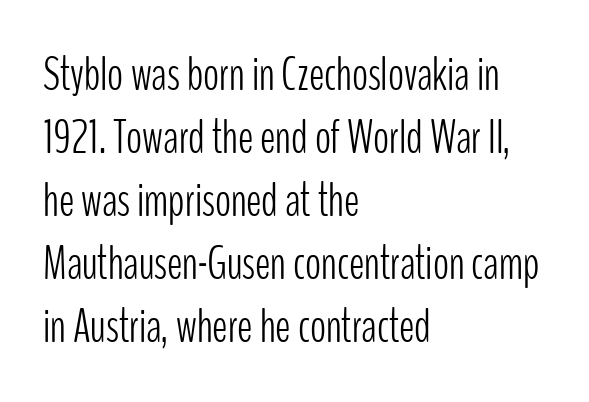
The image shows 47 px light, condensed sans-serif type, upright; set left-aligned, normal line spacing (1.34x), normal letter spacing, not underlined; low stroke contrast and a medium x-height.
